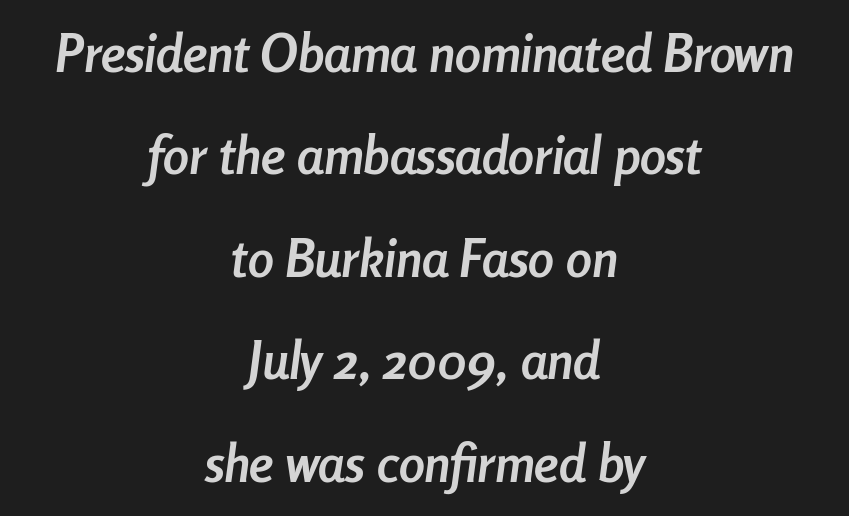
{"italic": "yes", "lean": "right", "slant_degrees": 8, "bold": "yes", "weight": "semibold", "width": "condensed", "stroke_contrast": "low", "x_height": "medium", "monospaced": "no", "underline": "no", "align": "center", "line_spacing": "loose", "line_spacing_ratio": 1.97, "letter_spacing": "normal", "letter_spacing_em": 0.0, "glyph_px": 52}
